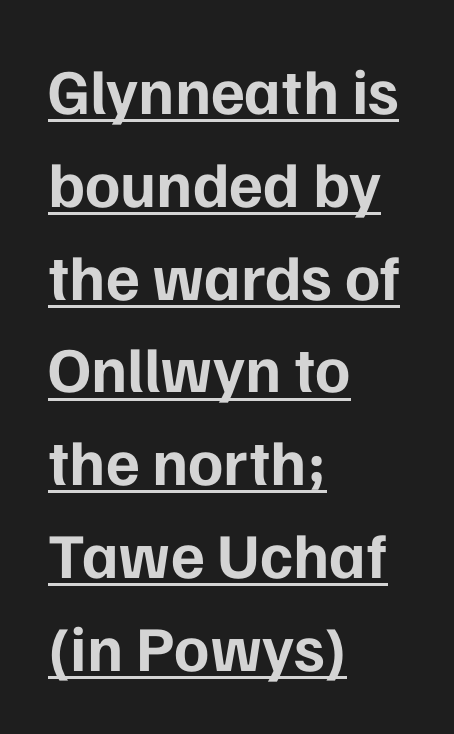
{"serif": "no", "italic": "no", "bold": "yes", "weight": "bold", "width": "normal", "stroke_contrast": "low", "x_height": "medium", "monospaced": "no", "underline": "yes", "align": "left", "line_spacing": "normal", "line_spacing_ratio": 1.45, "letter_spacing": "normal", "letter_spacing_em": 0.0, "glyph_px": 64}
